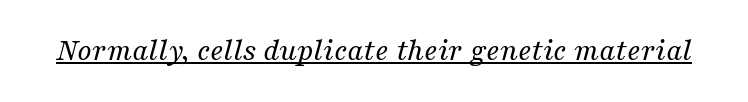
{"serif": "yes", "italic": "yes", "lean": "right", "slant_degrees": 16, "bold": "no", "weight": "regular", "width": "normal", "stroke_contrast": "medium", "x_height": "medium", "monospaced": "no", "underline": "yes", "letter_spacing": "normal", "letter_spacing_em": 0.0, "glyph_px": 32}
